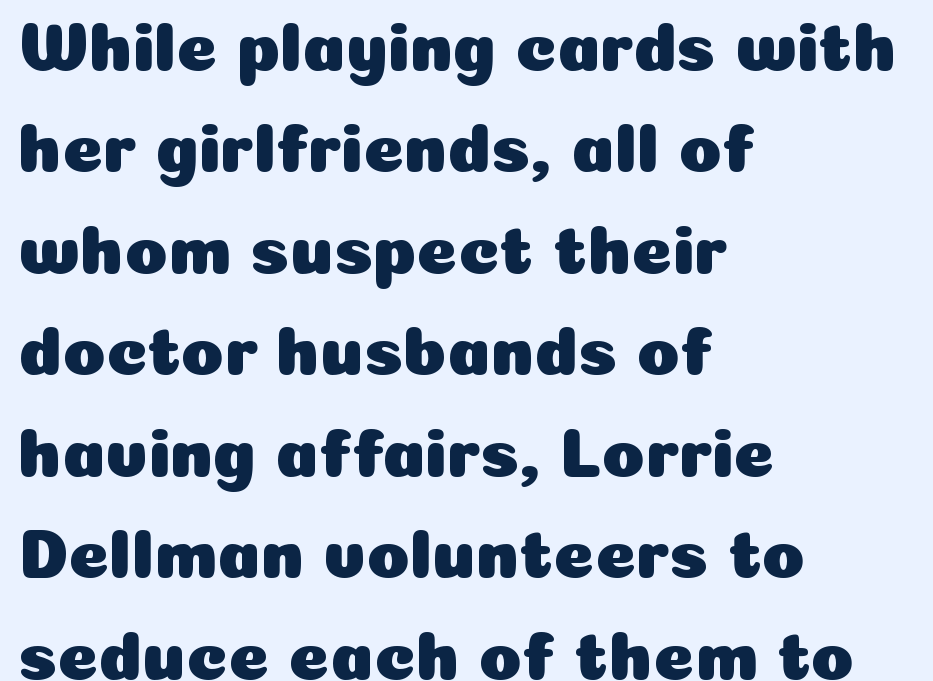
These lines are composed in type without serifs. The line-height multiplier appears to be the usual default. Inter-character spacing is left at the font's built-in metrics. The text block is weighted toward the left margin, trailing off unevenly rightward.
